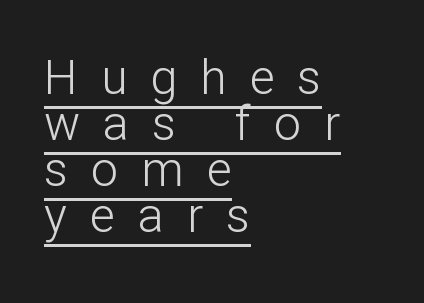
The image shows 48 px light sans-serif type, upright; set left-aligned, tight line spacing (0.96x), unusually wide letter spacing (+0.48 em), underlined; low stroke contrast and a medium x-height.
